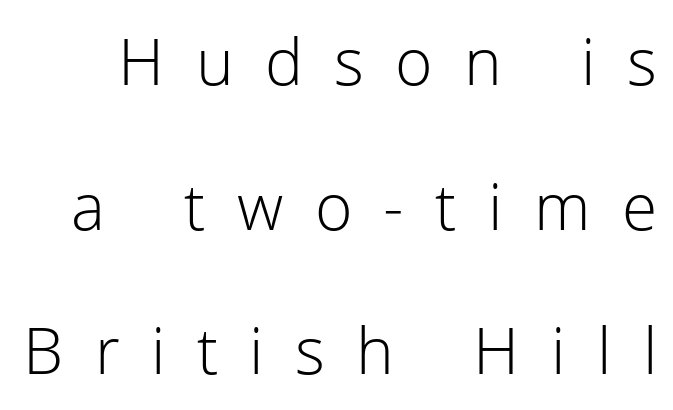
Ordinary non-slanted type is in use. Counters stay open thanks to moderate or lighter strokes. This sample has the flowing, uneven cadence of proportional lettering. Whoever set this chose breathing room over compactness in the vertical rhythm.
